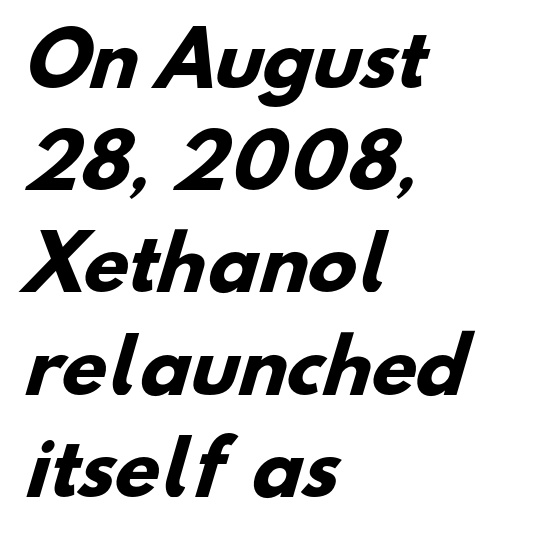
Q: Is the text bold? A: Yes.
Q: Is the typeface a serif or a sans-serif typeface? A: Sans-serif.
Q: Is the text underlined? A: No.
Q: How is the paragraph aligned? A: Left-aligned.
Q: Is the spacing between letters normal or unusually wide? A: Normal.
Q: Is the spacing between lines tight, normal or loose? A: Normal.
Q: Width (condensed, normal, or wide)? A: Normal.
Q: Stroke contrast? A: Low.
Q: x-height? A: Small.
Q: Monospaced? A: No.
